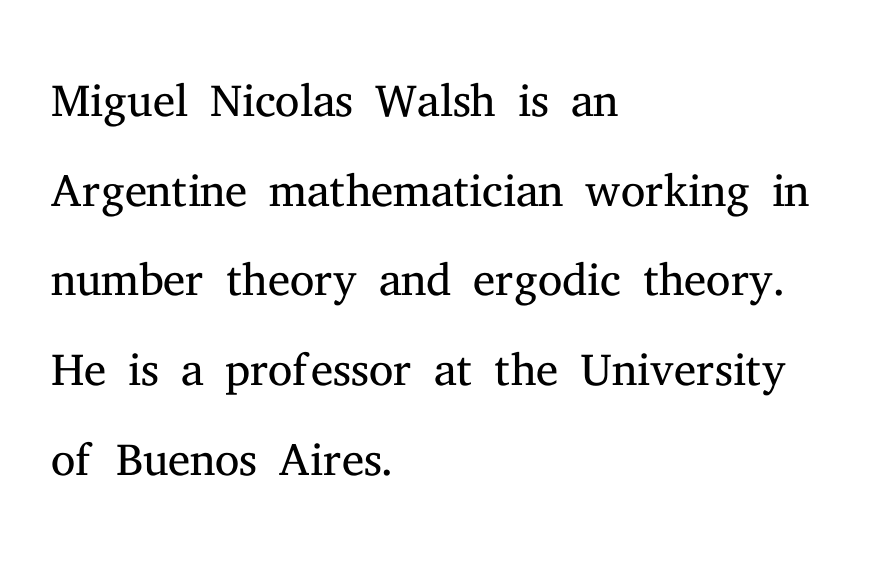
The font sits on the lighter half of the weight spectrum, regular included. Is the block centered? No — it sits flush against the left margin. Any mark beneath the type? The region is blank. This sample uses an upright cut, with every glyph sitting square on the baseline. The designer left line spacing at the default. Looks like regular typesetting: each glyph gets only the width it needs.
